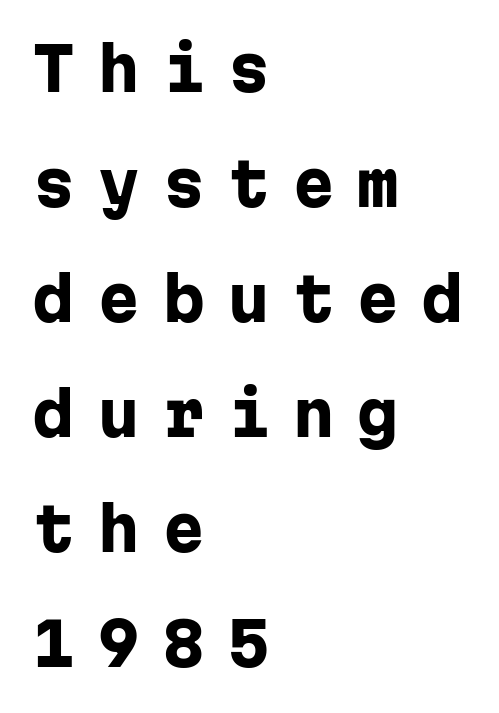
Emphasis by weight is at full strength: bold. Rendered with straight, roman letterforms. This rendering uses left alignment, leaving the right contour irregular. This rendering widens character spacing well past its baseline value.
